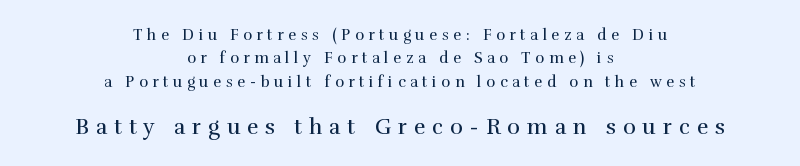
The image shows 22 px text type, upright; set centered, normal line spacing (1.56x), unusually wide letter spacing (+0.31 em), not underlined; the second (bottom) block is 1.47x larger.
